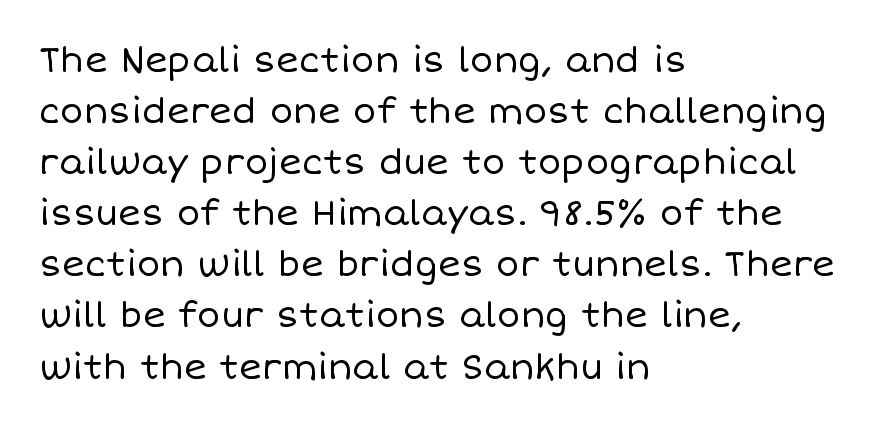
Q: Is the text bold? A: No.
Q: Is the text italic (slanted)? A: No, it is upright.
Q: Is the text underlined? A: No.
Q: How is the paragraph aligned? A: Left-aligned.
Q: Is the spacing between letters normal or unusually wide? A: Normal.
Q: Is the spacing between lines tight, normal or loose? A: Normal.
Q: Width (condensed, normal, or wide)? A: Normal.
Q: Stroke contrast? A: Low.
Q: x-height? A: Large.
Q: Monospaced? A: No.
